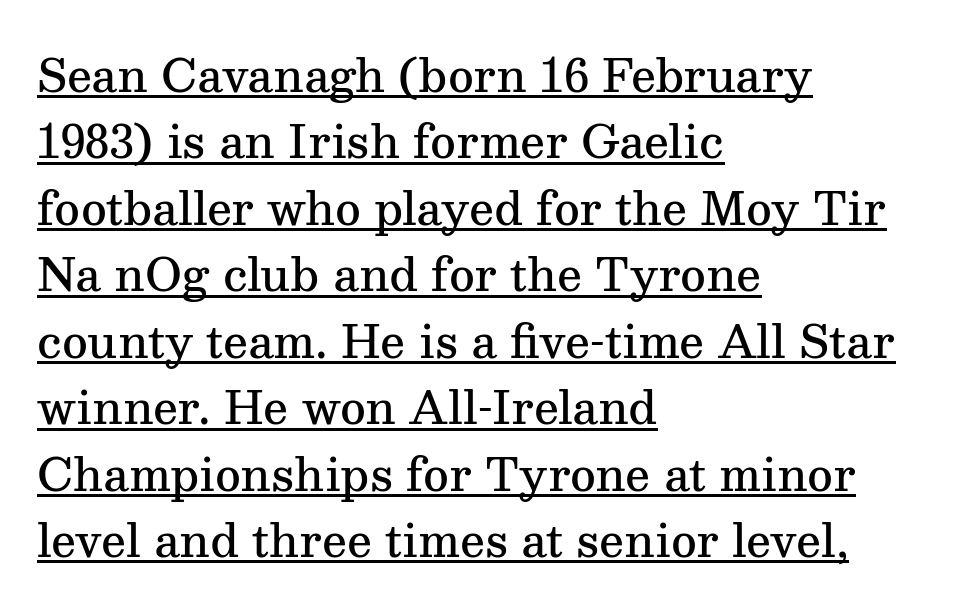
The lines are quadded left. These lines are composed in type with serifs. The face used here is rendered with its standard letterfit. The lettering holds an erect, upright posture throughout.
